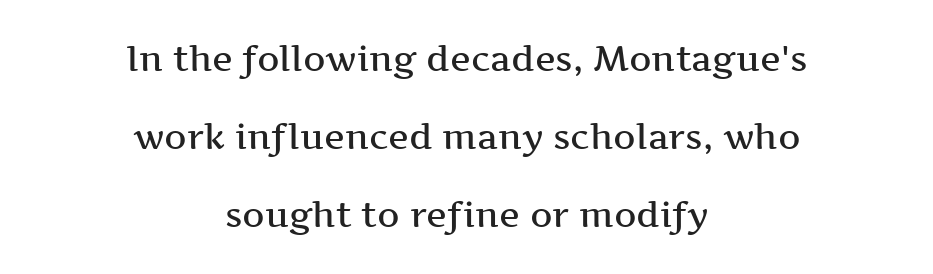
The image shows 35 px semibold, wide serif type, upright; set centered, loose line spacing (2.23x), normal letter spacing, not underlined; medium stroke contrast and a medium x-height.
